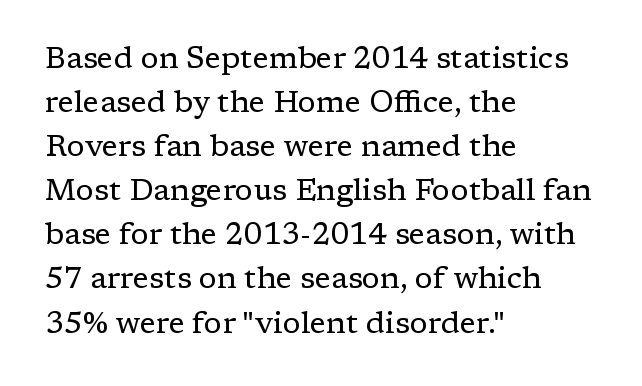
Line starts are locked; line ends wander. The passage shown is typed in a proportional face where columns would drift. Compared with typical paragraphs, the rows here are spaced about the same. Serif or sans? Serif — the stroke terminals have little feet. The lettering stays uniformly vertical, giving the passage a roman look.
